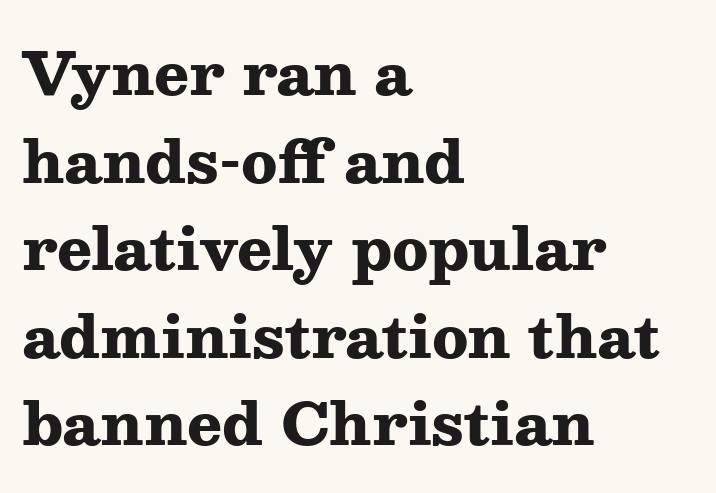
{"serif": "yes", "italic": "no", "bold": "yes", "weight": "heavy", "width": "wide", "stroke_contrast": "medium", "x_height": "medium", "monospaced": "no", "underline": "no", "align": "left", "line_spacing": "normal", "line_spacing_ratio": 1.51, "letter_spacing": "normal", "letter_spacing_em": 0.0, "glyph_px": 58}
